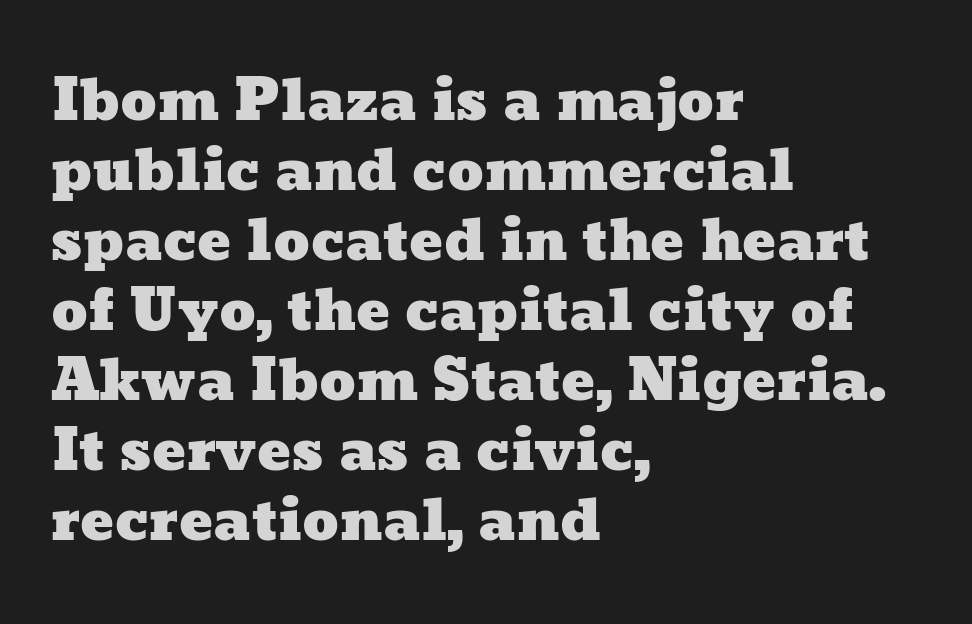
{"width": "wide", "stroke_contrast": "low", "x_height": "medium", "monospaced": "no", "underline": "no", "align": "left", "line_spacing": "normal", "line_spacing_ratio": 1.25, "letter_spacing": "normal", "letter_spacing_em": 0.0, "glyph_px": 56}
